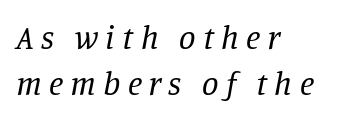
Typeset ragged right — the left edge is the straight one. This sample uses expanded letter spacing, leaving extra air between glyphs. Here the designer chose a conventional face with non-uniform glyph widths. The typesetting does not lean heavy: it is not bold. Yep, that's italic — everything's leaning.
